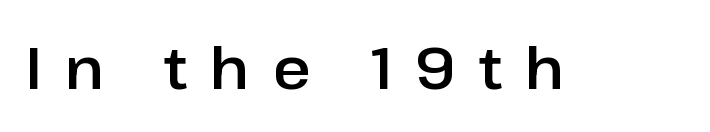
{"serif": "no", "italic": "no", "width": "normal", "stroke_contrast": "low", "x_height": "medium", "monospaced": "no", "underline": "no", "letter_spacing": "wide", "letter_spacing_em": 0.39, "glyph_px": 58}
